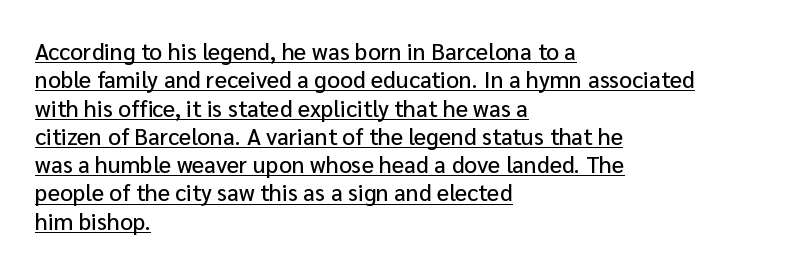
{"italic": "no", "underline": "yes", "align": "left", "line_spacing_ratio": 1.23, "letter_spacing": "normal", "letter_spacing_em": 0.0, "glyph_px": 23}
